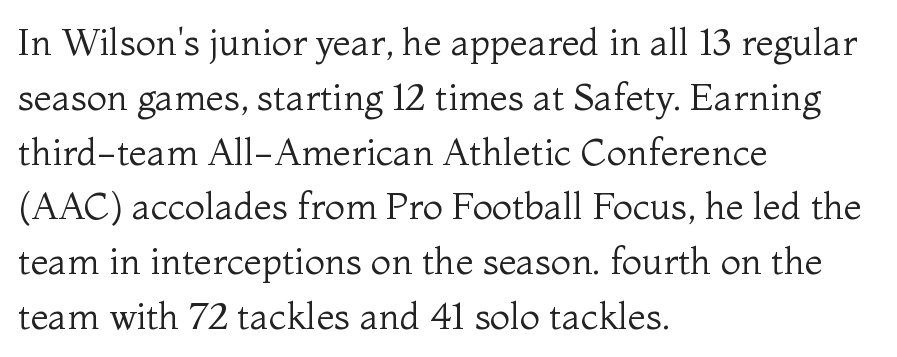
The image shows 37 px regular-weight serif type, upright; set left-aligned, normal line spacing (1.48x), normal letter spacing, not underlined; medium stroke contrast and a medium x-height.
